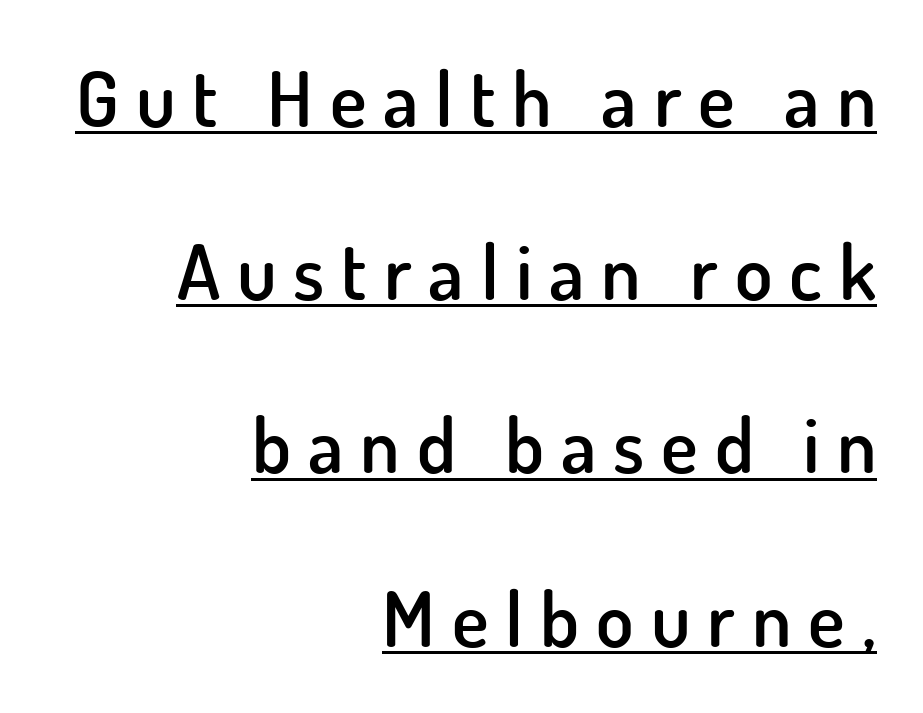
{"serif": "no", "italic": "no", "bold": "semi", "weight": "semibold", "width": "normal", "stroke_contrast": "low", "x_height": "small", "monospaced": "no", "underline": "yes", "align": "right", "line_spacing": "loose", "line_spacing_ratio": 2.25, "letter_spacing": "wide", "letter_spacing_em": 0.22, "glyph_px": 77}
